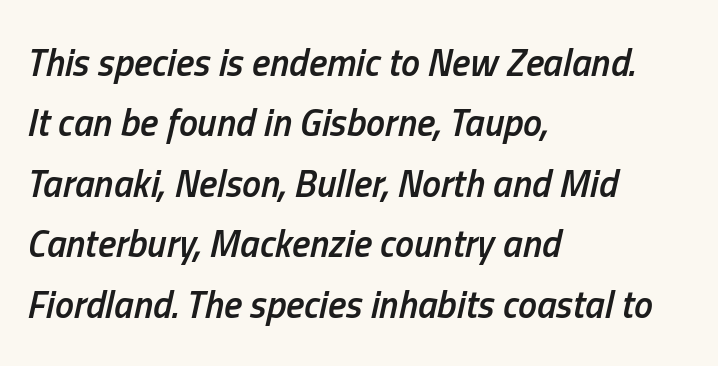
The image shows 38 px semibold, condensed type, italic (leaning right); set left-aligned, normal line spacing (1.59x), normal letter spacing, not underlined; low stroke contrast and a medium x-height.
